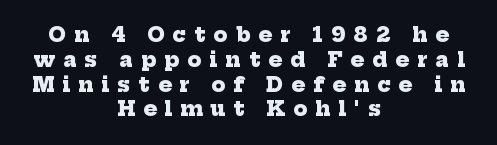
Notice how thick the strokes are: this is what a full bold looks like. Each line is balanced around a shared central axis. The gaps between neighbouring characters are conspicuously large. Descenders are the only things crossing below the line.
